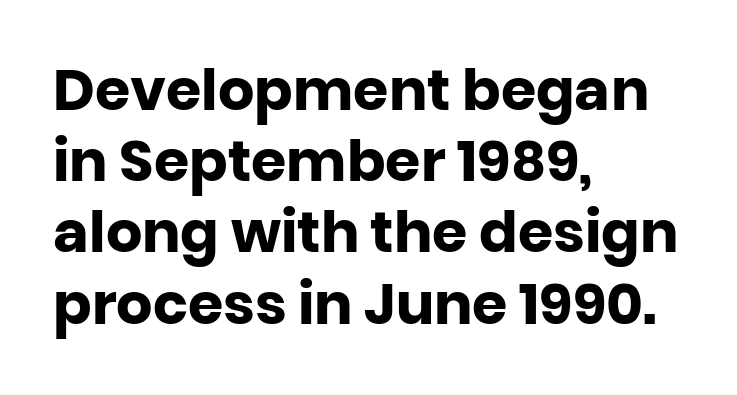
Look at the tracking — it's just the regular setting, nothing added. This rendering employs a face without finishing strokes, i.e., a sans-serif. Reading down the column, the eye jumps a familiar distance to each next line. These lines are rendered in a variable-pitch font.
